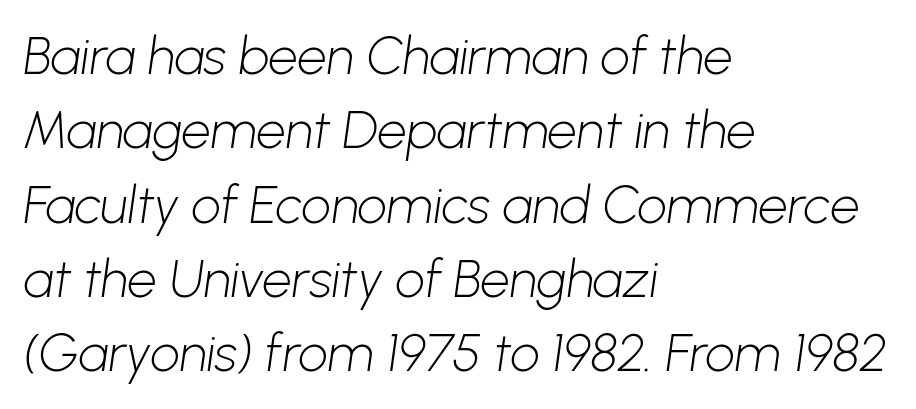
Q: Is the text bold? A: No.
Q: Is the typeface a serif or a sans-serif typeface? A: Sans-serif.
Q: Is the text underlined? A: No.
Q: How is the paragraph aligned? A: Left-aligned.
Q: Is the spacing between letters normal or unusually wide? A: Normal.
Q: Is the spacing between lines tight, normal or loose? A: Normal.
Q: Width (condensed, normal, or wide)? A: Normal.
Q: Stroke contrast? A: Low.
Q: x-height? A: Medium.
Q: Monospaced? A: No.
